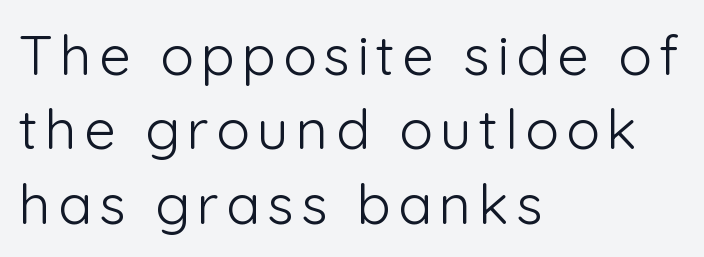
The image shows 56 px light sans-serif type, upright; set left-aligned, normal line spacing (1.33x), not underlined; low stroke contrast and a medium x-height.
